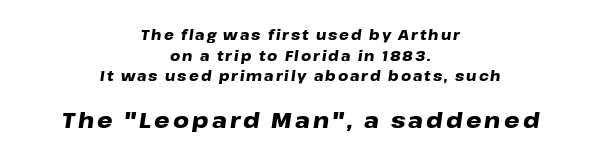
{"italic": "yes", "lean": "right", "slant_degrees": 8, "bold": "yes", "underline": "no", "align": "center", "line_spacing": "normal", "line_spacing_ratio": 1.47, "larger_block": "second", "size_ratio": 1.57, "glyph_px": 22}
